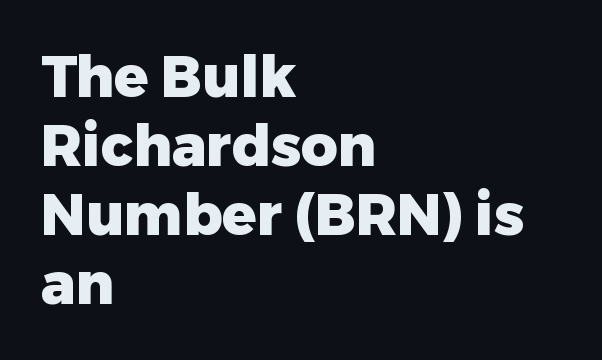
Q: Is the text bold? A: Yes.
Q: Is the text italic (slanted)? A: No, it is upright.
Q: Is the typeface a serif or a sans-serif typeface? A: Sans-serif.
Q: Is the text underlined? A: No.
Q: How is the paragraph aligned? A: Left-aligned.
Q: Is the spacing between letters normal or unusually wide? A: Normal.
Q: Width (condensed, normal, or wide)? A: Normal.
Q: Stroke contrast? A: Low.
Q: x-height? A: Medium.
Q: Monospaced? A: No.
